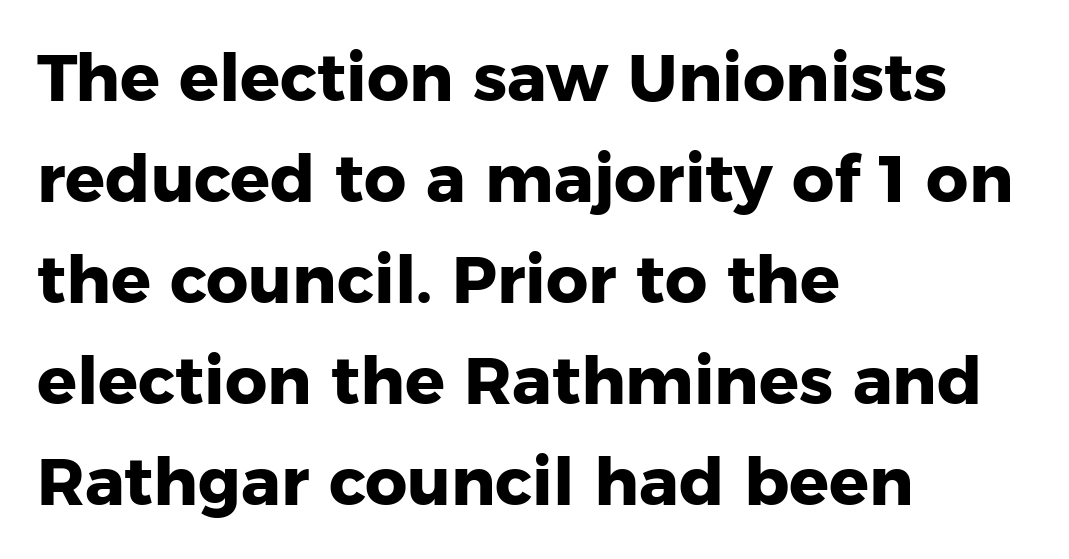
Q: Is the text bold? A: Yes.
Q: Is the text italic (slanted)? A: No, it is upright.
Q: Is the typeface a serif or a sans-serif typeface? A: Sans-serif.
Q: Is the text underlined? A: No.
Q: How is the paragraph aligned? A: Left-aligned.
Q: Is the spacing between letters normal or unusually wide? A: Normal.
Q: Is the spacing between lines tight, normal or loose? A: Normal.
Q: Width (condensed, normal, or wide)? A: Normal.
Q: Stroke contrast? A: Low.
Q: x-height? A: Medium.
Q: Monospaced? A: No.
